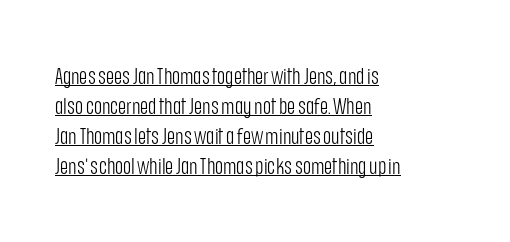
{"italic": "no", "bold": "no", "underline": "yes", "align": "left", "line_spacing": "normal", "line_spacing_ratio": 1.36, "letter_spacing": "normal", "letter_spacing_em": 0.0, "glyph_px": 22}
